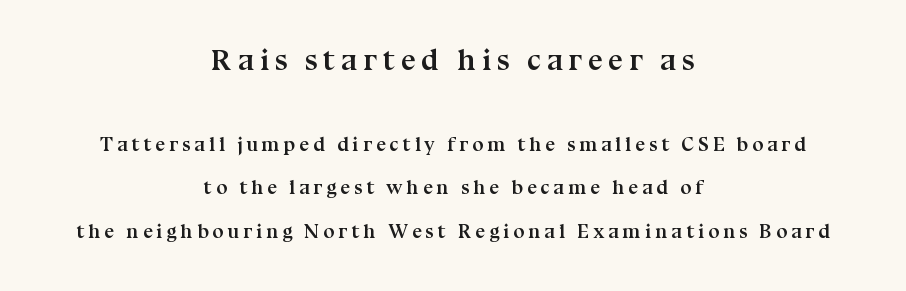
The image shows 30 px semibold serif type, upright; set centered, loose line spacing (2.17x), not underlined; the first (top) block is 1.5x larger; medium stroke contrast and a medium x-height.
